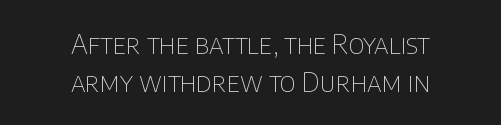
{"italic": "no", "bold": "no", "underline": "no", "align": "center", "line_spacing": "normal", "line_spacing_ratio": 1.45, "letter_spacing": "normal", "letter_spacing_em": 0.0, "glyph_px": 26}
